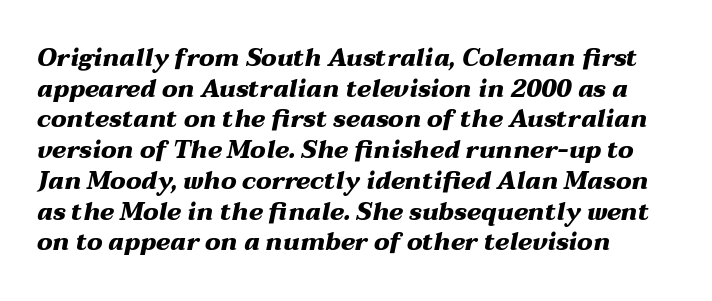
{"italic": "yes", "lean": "right", "slant_degrees": 12, "bold": "yes", "underline": "no", "align": "left", "line_spacing": "normal", "line_spacing_ratio": 1.28, "letter_spacing": "normal", "letter_spacing_em": 0.0, "glyph_px": 24}
